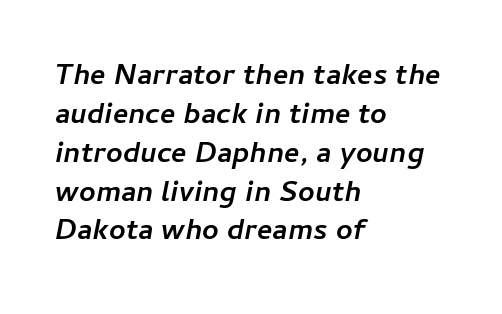
The image shows 29 px semibold type, italic (leaning right); set left-aligned, normal line spacing (1.34x), normal letter spacing, not underlined; low stroke contrast and a medium x-height.
